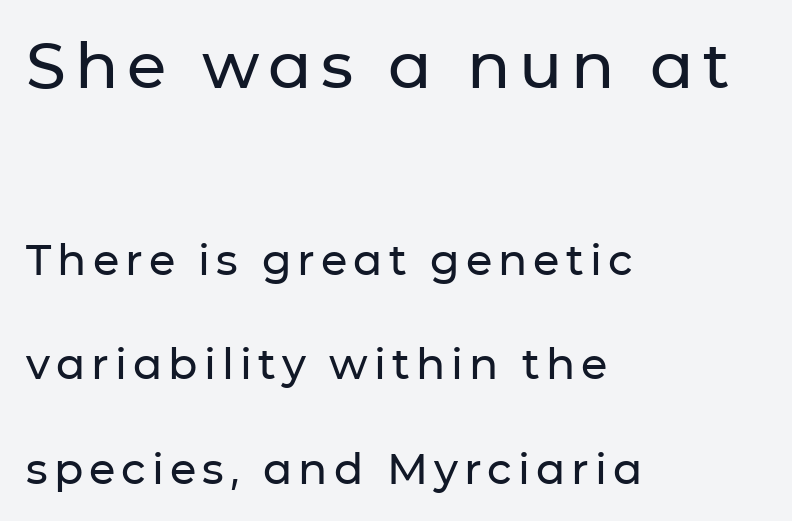
The image shows 64 px sans-serif type, upright; set left-aligned, loose line spacing (2.43x), not underlined; the first (top) block is 1.49x larger; low stroke contrast and a medium x-height.
